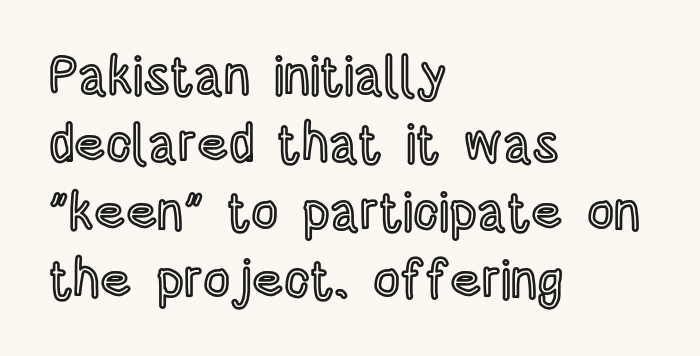
Glyph-to-glyph distance matches everyday printed text. Whoever set this chose a conventional vertical rhythm. A bare baseline throughout the passage. Line starts are locked; line ends wander. This is roman type, the default non-slanted kind.
